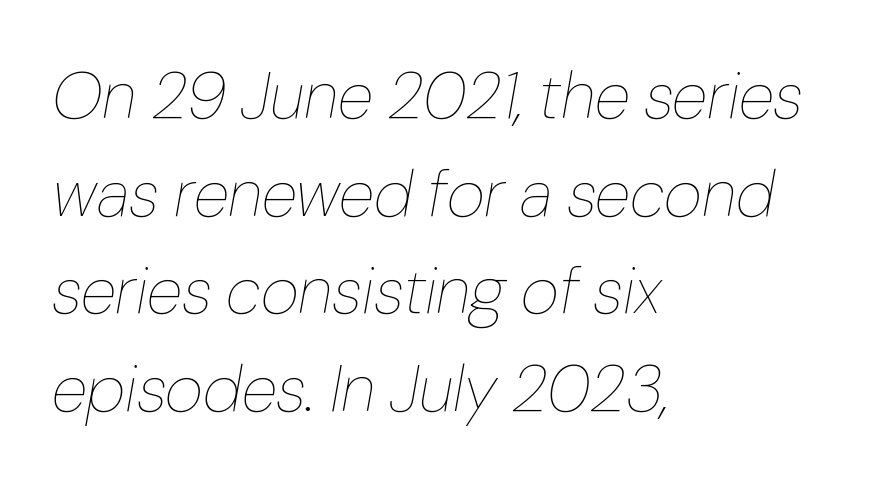
The image shows 66 px thin type, italic (leaning right); set left-aligned, normal line spacing (1.48x), normal letter spacing, not underlined; low stroke contrast and a medium x-height.
